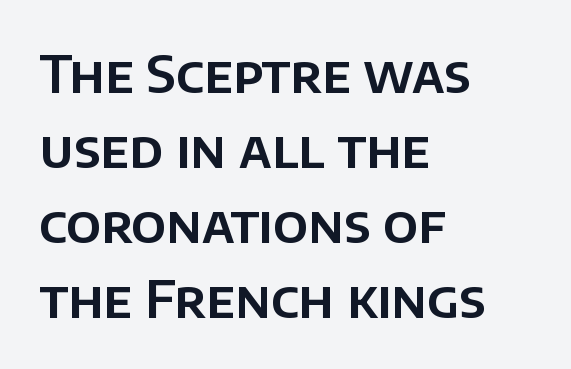
Q: Is the text italic (slanted)? A: No, it is upright.
Q: Is the typeface a serif or a sans-serif typeface? A: Sans-serif.
Q: Is the text underlined? A: No.
Q: How is the paragraph aligned? A: Left-aligned.
Q: Is the spacing between letters normal or unusually wide? A: Normal.
Q: Is the spacing between lines tight, normal or loose? A: Normal.
Q: Width (condensed, normal, or wide)? A: Normal.
Q: Stroke contrast? A: Low.
Q: x-height? A: Large.
Q: Monospaced? A: No.
